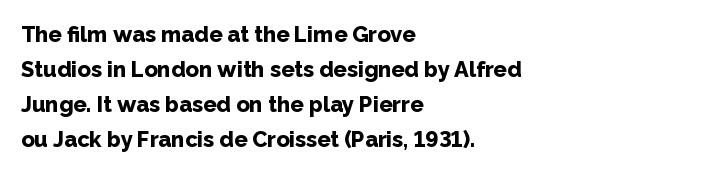
Horizontal bands of white between lines are of average thickness. The rendering keeps characters at their native spacing. Line beginnings align vertically; line endings do not. The font is running at its bold setting. No italicization has been applied; the sample stays upright.
